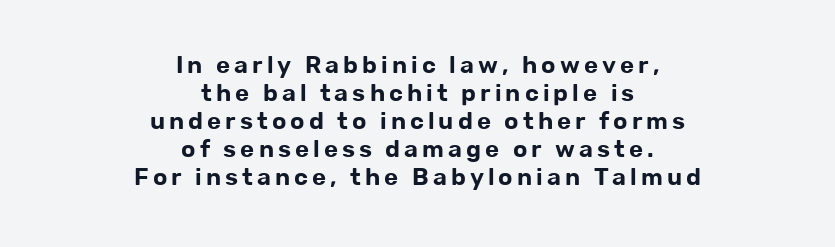
{"italic": "no", "underline": "no", "align": "center", "line_spacing_ratio": 1.17, "glyph_px": 24}
